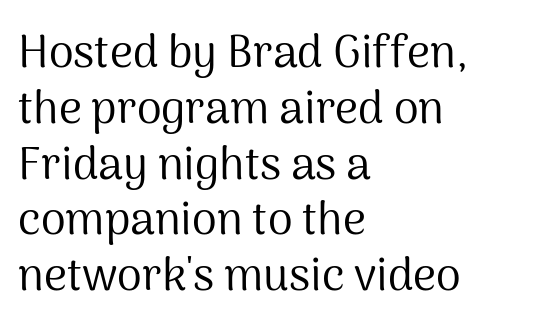
{"serif": "no", "italic": "no", "bold": "no", "weight": "regular", "width": "normal", "stroke_contrast": "medium", "x_height": "medium", "monospaced": "no", "underline": "no", "align": "left", "line_spacing_ratio": 1.24, "letter_spacing": "normal", "letter_spacing_em": 0.0, "glyph_px": 45}
